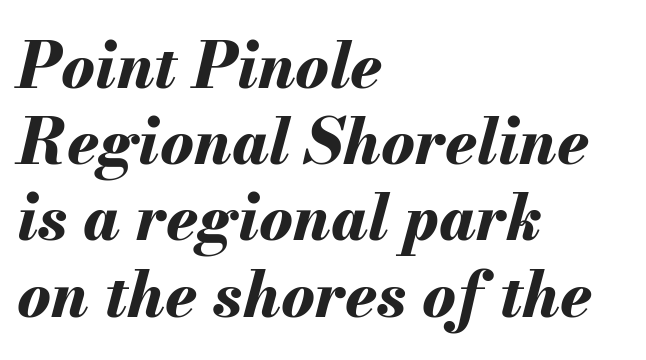
The image shows 63 px bold type, italic (leaning right); set left-aligned, line spacing 1.21x, normal letter spacing, not underlined; medium stroke contrast and a small x-height.
